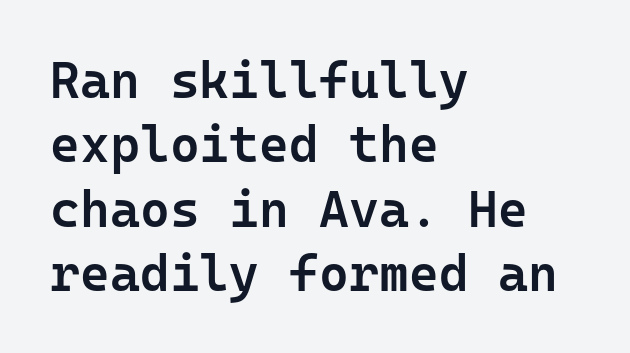
{"serif": "no", "italic": "no", "bold": "semi", "weight": "semibold", "width": "normal", "stroke_contrast": "low", "x_height": "medium", "monospaced": "yes", "underline": "no", "align": "left", "line_spacing": "normal", "line_spacing_ratio": 1.26, "letter_spacing": "normal", "letter_spacing_em": 0.0, "glyph_px": 51}
